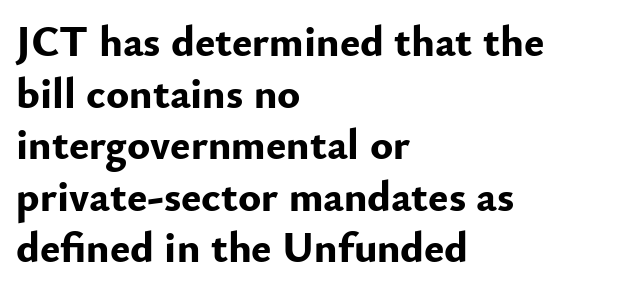
The font is running at its bold setting. Varying glyph widths throughout — classic text-font behaviour. Serif or sans? Sans — the stroke terminals are bare. Beneath every word, the page is bare. This sample uses plain, unmodified letter spacing.
